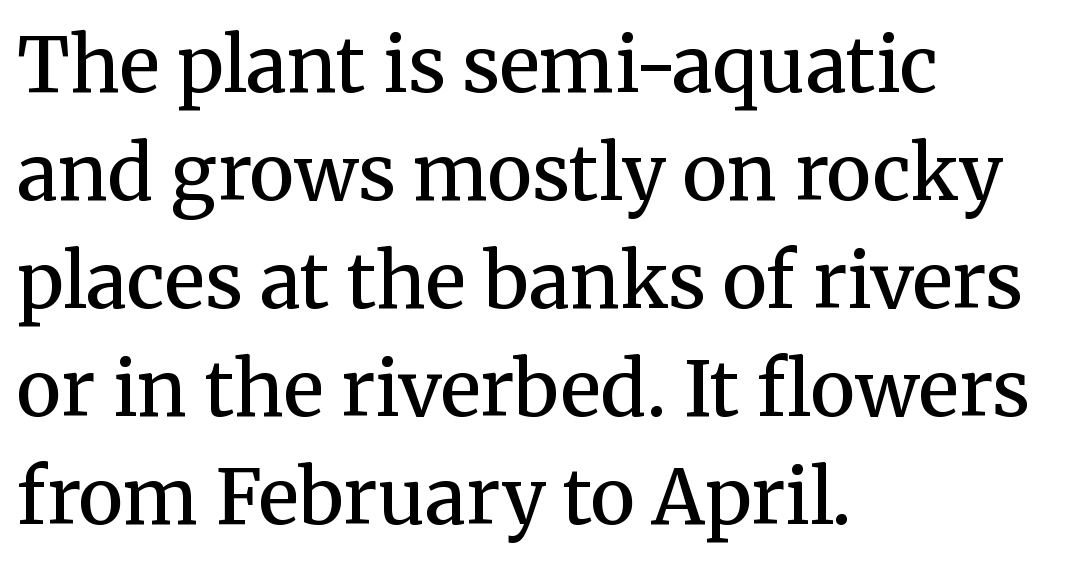
These lines are set flush left with a ragged right edge. These lines are rendered in a variable-pitch font. The letters stand upright; this is a roman face. The face used here is seriffed, in the tradition of book romans.
